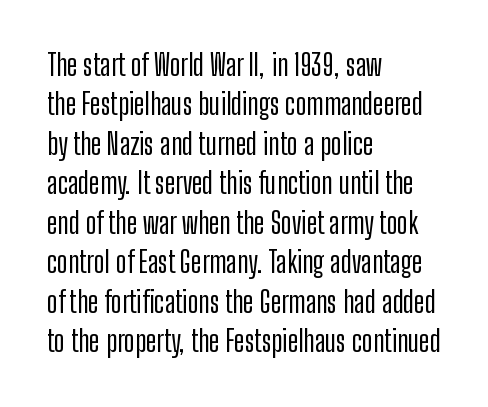
{"serif": "no", "italic": "no", "width": "condensed", "stroke_contrast": "low", "x_height": "medium", "monospaced": "no", "underline": "no", "align": "left", "line_spacing": "normal", "line_spacing_ratio": 1.36, "letter_spacing": "normal", "letter_spacing_em": 0.0, "glyph_px": 29}
